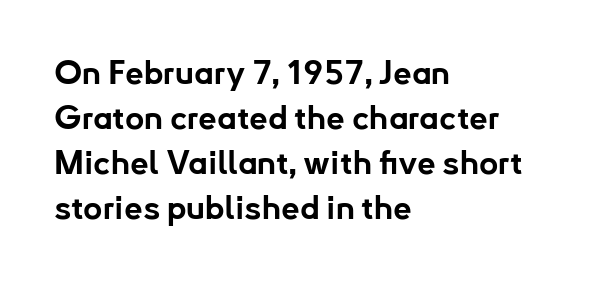
{"serif": "no", "italic": "no", "bold": "yes", "weight": "bold", "width": "normal", "stroke_contrast": "low", "x_height": "small", "monospaced": "no", "underline": "no", "align": "left", "line_spacing": "normal", "line_spacing_ratio": 1.36, "letter_spacing": "normal", "letter_spacing_em": 0.0, "glyph_px": 33}
